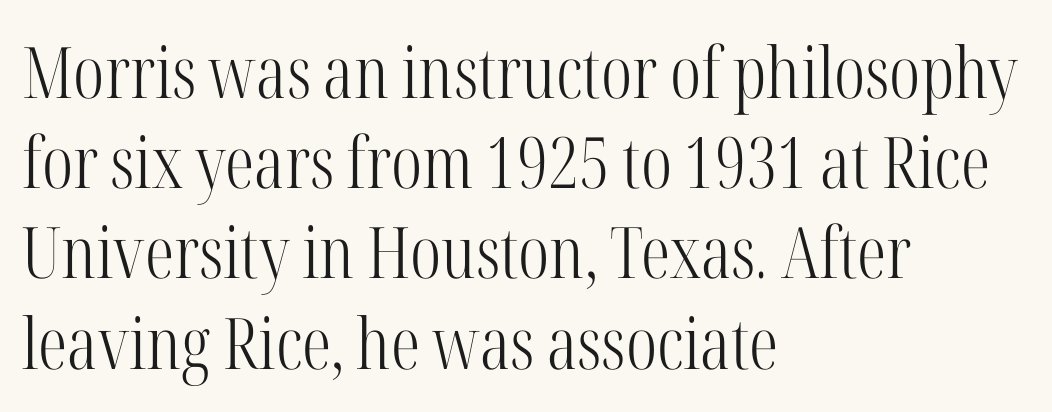
Observe the serifs anchoring each vertical stroke in this sample. Horizontally, the lines are justified to the leading edge only. You could not count columns in this text — the font is proportionally spaced. Evenly set lines give the paragraph a standard silhouette.
